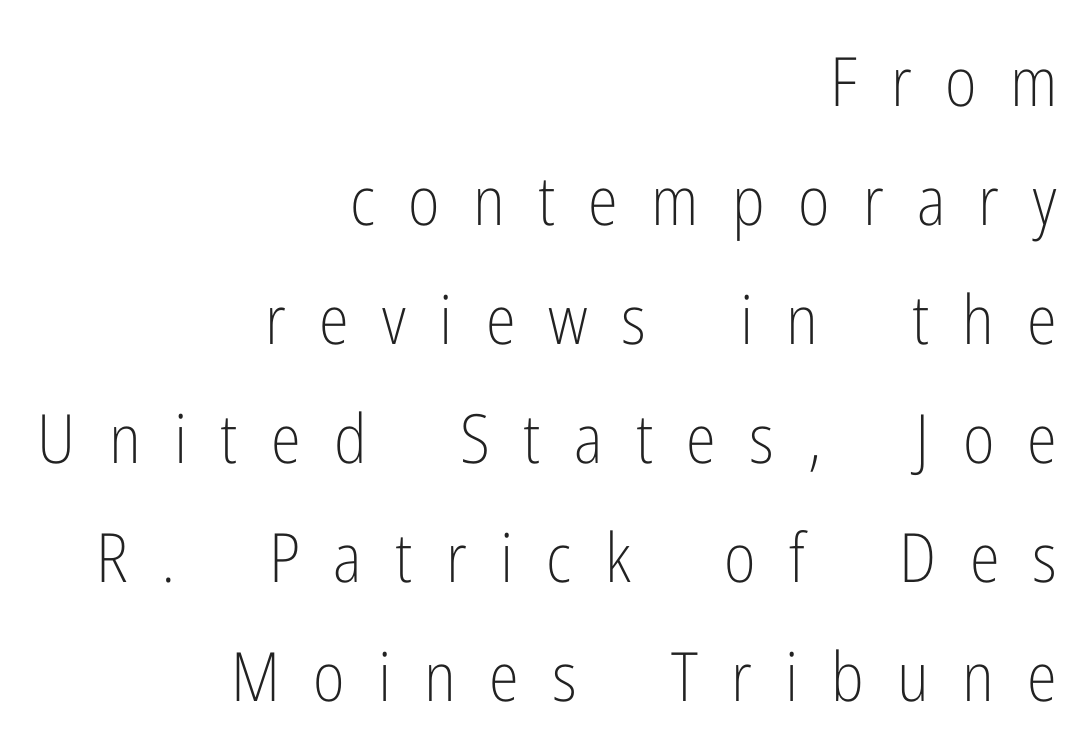
The image shows 68 px light, condensed sans-serif type, upright; set right-aligned, line spacing 1.75x, unusually wide letter spacing (+0.49 em), not underlined; low stroke contrast and a medium x-height.
